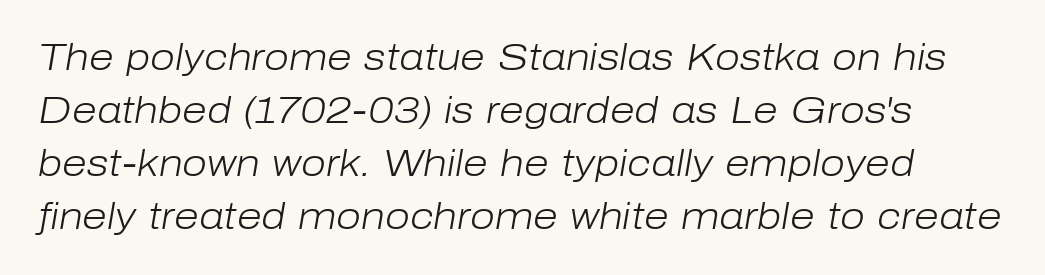
Q: Is the text bold? A: No.
Q: Is the text italic (slanted)? A: Yes, it leans right by about 10 degrees.
Q: Is the text underlined? A: No.
Q: Is the spacing between letters normal or unusually wide? A: Normal.
Q: Is the spacing between lines tight, normal or loose? A: Normal.
Q: Width (condensed, normal, or wide)? A: Normal.
Q: Stroke contrast? A: Low.
Q: x-height? A: Medium.
Q: Monospaced? A: No.
